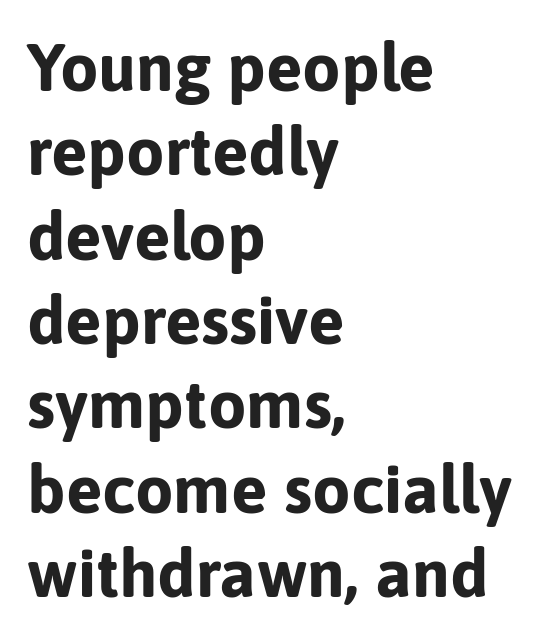
Honestly, there is no underline to notice here at all. Letterform terminals end flat and unadorned throughout the passage. Compared with typical body copy, the letter spacing here is the same. Ordinary non-slanted type is in use. Set as a true bold cut, around the 700 mark.
